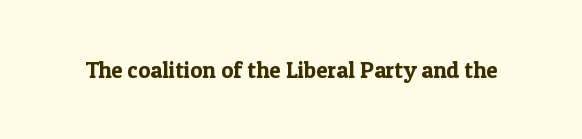
The image shows 23 px text type, upright; set normal letter spacing, not underlined.
